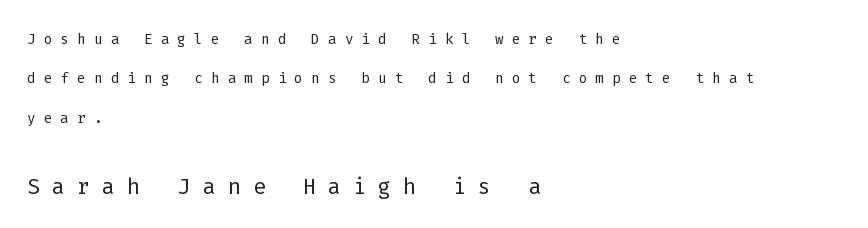
The image shows 30 px light sans-serif type, upright, monospaced; set left-aligned, loose line spacing (1.97x), unusually wide letter spacing (+0.41 em), not underlined; the second (bottom) block is 1.5x larger; low stroke contrast and a medium x-height.
